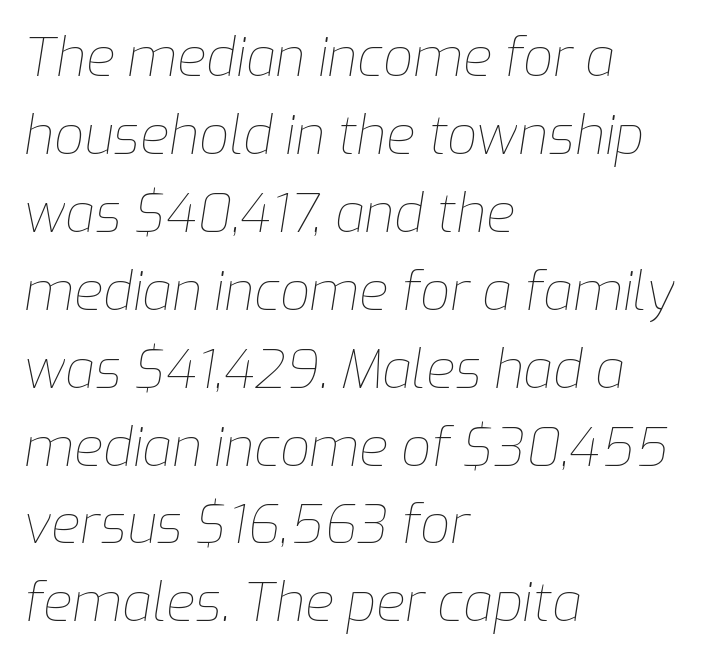
This rendering uses left alignment, leaving the right contour irregular. The line-height multiplier appears to be the usual default. Spacing verdict: proportional, widths tailored to each character. Compared with a typical body face, this is equally light or lighter still. Characters are canted at an angle relative to the baseline's perpendicular. Has an underline been added? It has not.
